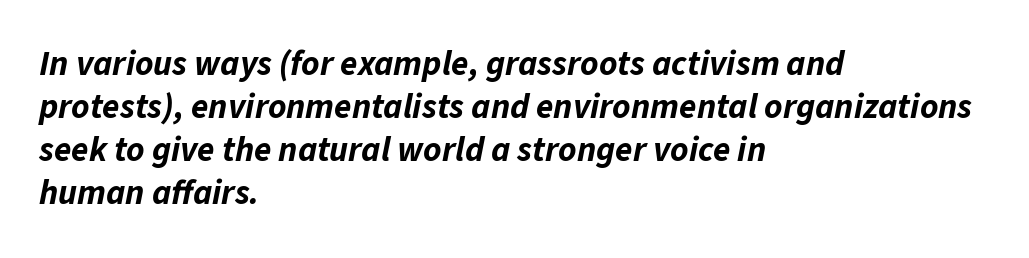
Q: Is the text bold? A: Yes.
Q: Is the text italic (slanted)? A: Yes, it leans right by about 11 degrees.
Q: Is the text underlined? A: No.
Q: How is the paragraph aligned? A: Left-aligned.
Q: Is the spacing between letters normal or unusually wide? A: Normal.
Q: Width (condensed, normal, or wide)? A: Normal.
Q: Stroke contrast? A: Low.
Q: x-height? A: Medium.
Q: Monospaced? A: No.
